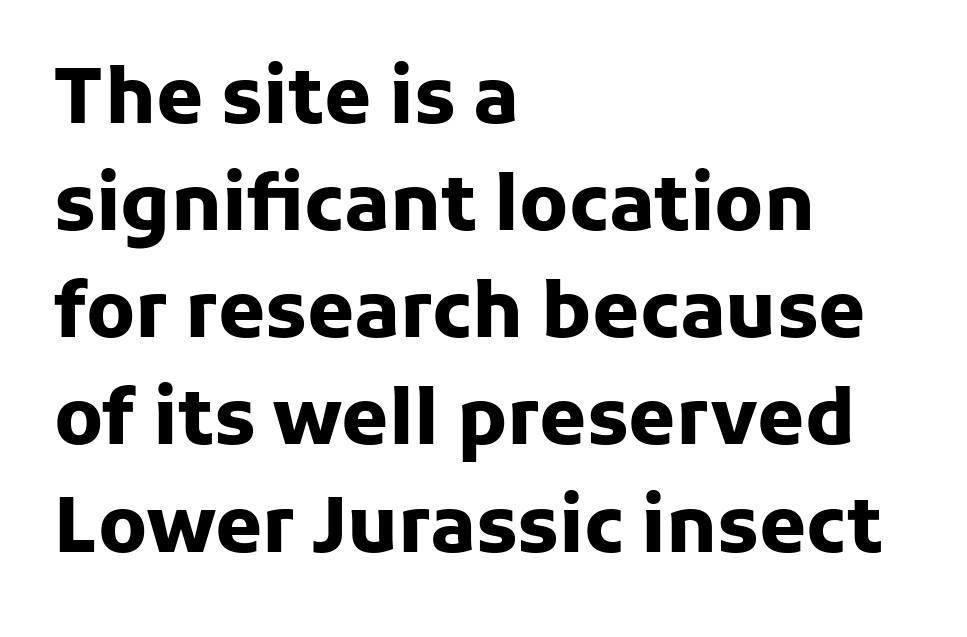
{"serif": "no", "italic": "no", "bold": "yes", "weight": "heavy", "width": "normal", "stroke_contrast": "low", "x_height": "medium", "monospaced": "no", "underline": "no", "align": "left", "line_spacing": "normal", "line_spacing_ratio": 1.41, "letter_spacing": "normal", "letter_spacing_em": 0.0, "glyph_px": 76}
